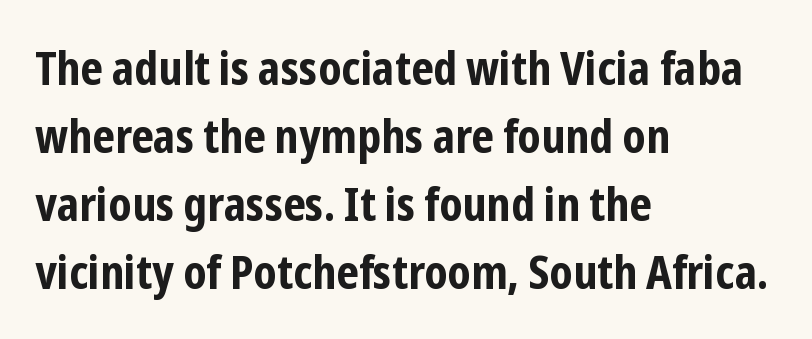
Q: Is the text bold? A: Yes.
Q: Is the text italic (slanted)? A: No, it is upright.
Q: Is the typeface a serif or a sans-serif typeface? A: Sans-serif.
Q: Is the text underlined? A: No.
Q: How is the paragraph aligned? A: Left-aligned.
Q: Is the spacing between letters normal or unusually wide? A: Normal.
Q: Is the spacing between lines tight, normal or loose? A: Normal.
Q: Width (condensed, normal, or wide)? A: Condensed.
Q: Stroke contrast? A: Low.
Q: x-height? A: Medium.
Q: Monospaced? A: No.
